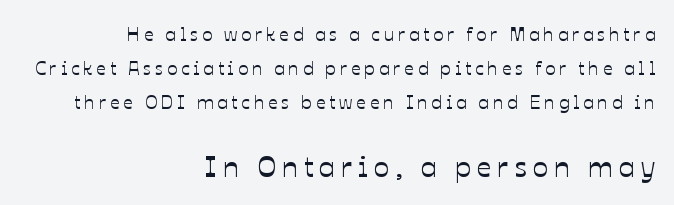
Here the second block reads like a headline and the first like body copy. Spacing verdict: proportional, widths tailored to each character. The foot of each line stays bare and open. Display-style spreading of the glyphs; the letterfit is very open. In CSS terms this would be text-align: right. Tall strokes in this sample are plumb rather than angled.
